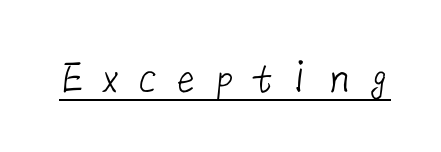
{"serif": "no", "bold": "no", "weight": "light", "width": "normal", "stroke_contrast": "low", "x_height": "medium", "underline": "yes", "letter_spacing": "wide", "letter_spacing_em": 0.28, "glyph_px": 49}
